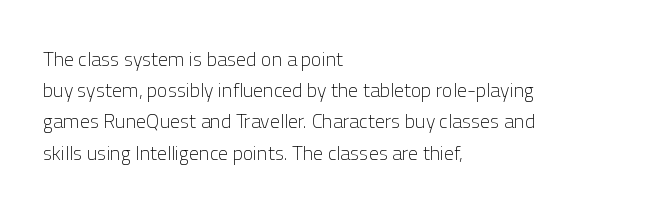
{"italic": "no", "bold": "no", "underline": "no", "align": "left", "line_spacing": "normal", "line_spacing_ratio": 1.56, "letter_spacing": "normal", "letter_spacing_em": 0.0, "glyph_px": 20}
